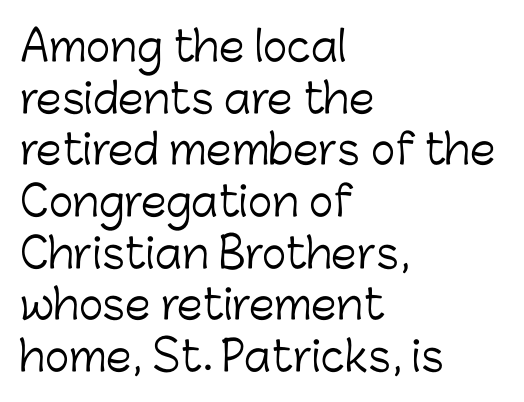
The weight tops out at a normal text grade. These lines are set flush left with a ragged right edge. Here the designer chose a conventional face with non-uniform glyph widths. Between one letter and the next there's only the usual sliver of space. Line spacing here is normal.
